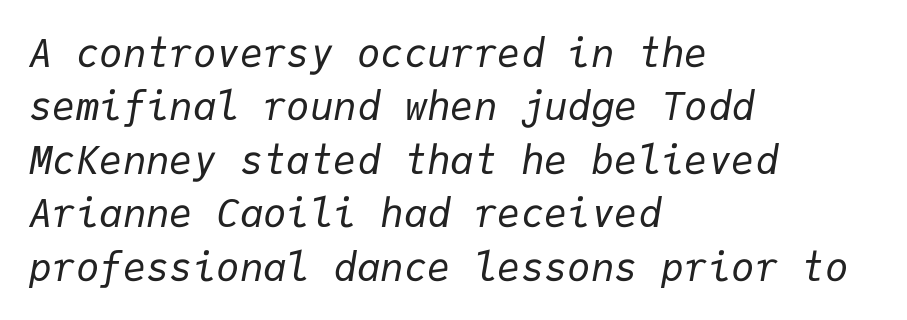
Is there much room between lines? A standard amount, neither cramped nor airy. Anything drawn beneath the words? Only blank space. These lines stack with their left ends in a neat column. Honestly, the letter spacing is just normal — you wouldn't notice it.
